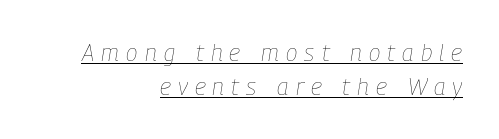
Q: Is the text bold? A: No.
Q: Is the text italic (slanted)? A: Yes, it leans right by about 9 degrees.
Q: Is the text underlined? A: Yes.
Q: How is the paragraph aligned? A: Right-aligned.
Q: Is the spacing between letters normal or unusually wide? A: Unusually wide.
Q: Is the spacing between lines tight, normal or loose? A: Normal.
